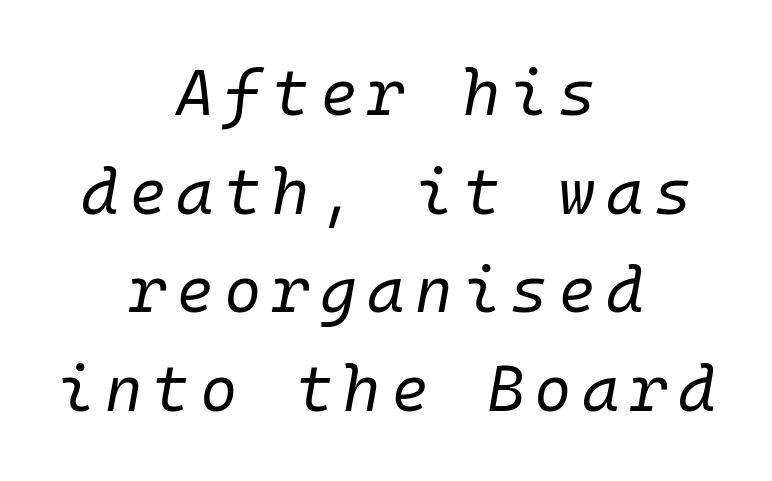
The image shows 64 px regular-weight type, italic (leaning right), monospaced; set centered, normal line spacing (1.54x), not underlined; low stroke contrast and a medium x-height.
